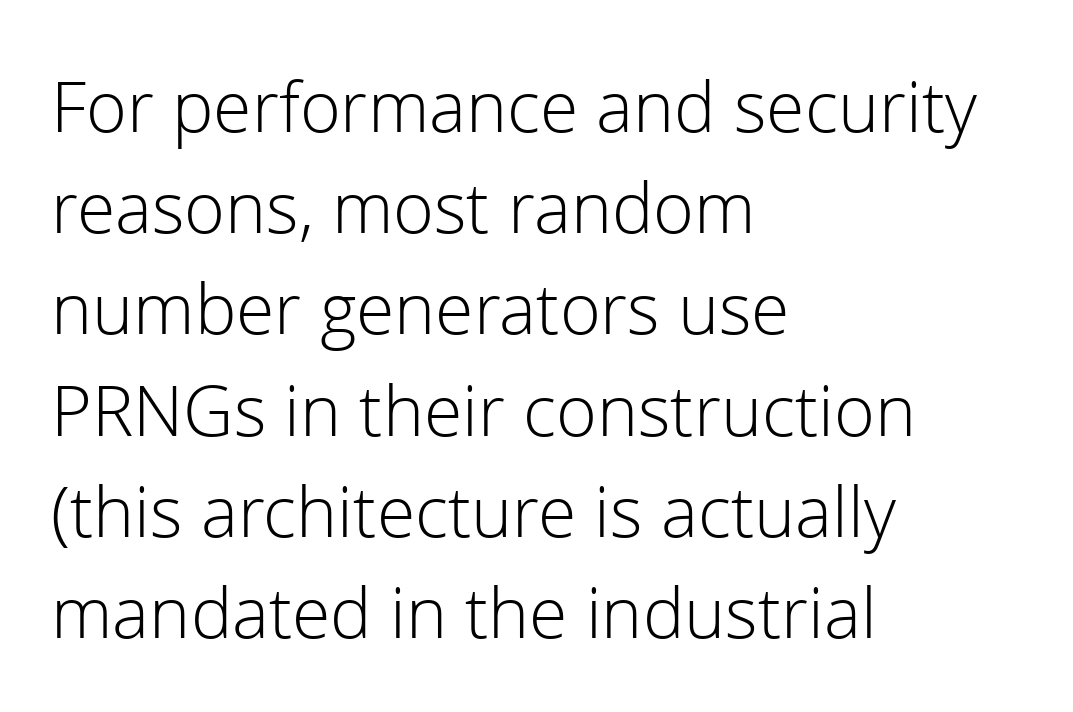
The image shows 75 px light sans-serif type, upright; set left-aligned, normal line spacing (1.35x), normal letter spacing, not underlined; low stroke contrast and a medium x-height.
